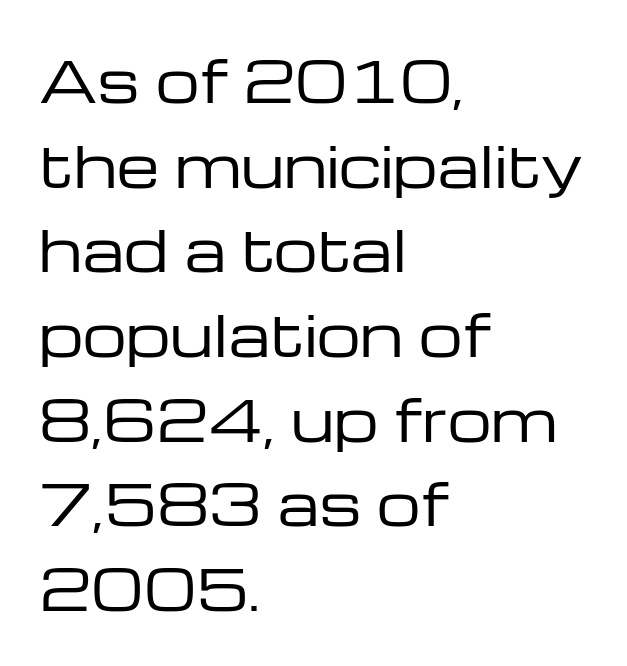
{"serif": "no", "italic": "no", "bold": "no", "weight": "regular", "width": "wide", "stroke_contrast": "low", "x_height": "medium", "monospaced": "no", "underline": "no", "align": "left", "line_spacing": "normal", "line_spacing_ratio": 1.54, "letter_spacing": "normal", "letter_spacing_em": 0.0, "glyph_px": 55}
